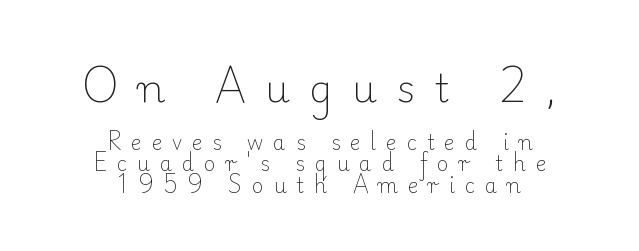
The image shows 39 px light serif type, upright; set centered, tight line spacing (1.07x), unusually wide letter spacing (+0.49 em), not underlined; the first (top) block is 1.95x larger; low stroke contrast and a small x-height.
